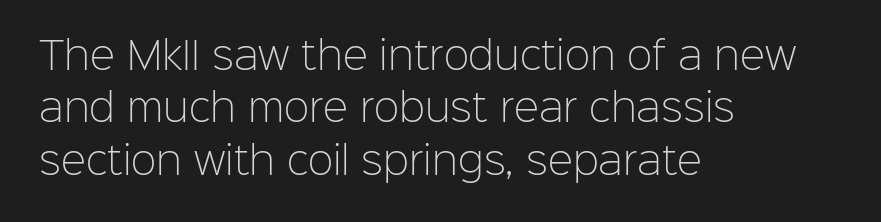
Q: Is the text bold? A: No.
Q: Is the text italic (slanted)? A: No, it is upright.
Q: Is the typeface a serif or a sans-serif typeface? A: Sans-serif.
Q: Is the text underlined? A: No.
Q: How is the paragraph aligned? A: Left-aligned.
Q: Is the spacing between letters normal or unusually wide? A: Normal.
Q: Is the spacing between lines tight, normal or loose? A: Normal.
Q: Width (condensed, normal, or wide)? A: Normal.
Q: Stroke contrast? A: Low.
Q: x-height? A: Medium.
Q: Monospaced? A: No.
